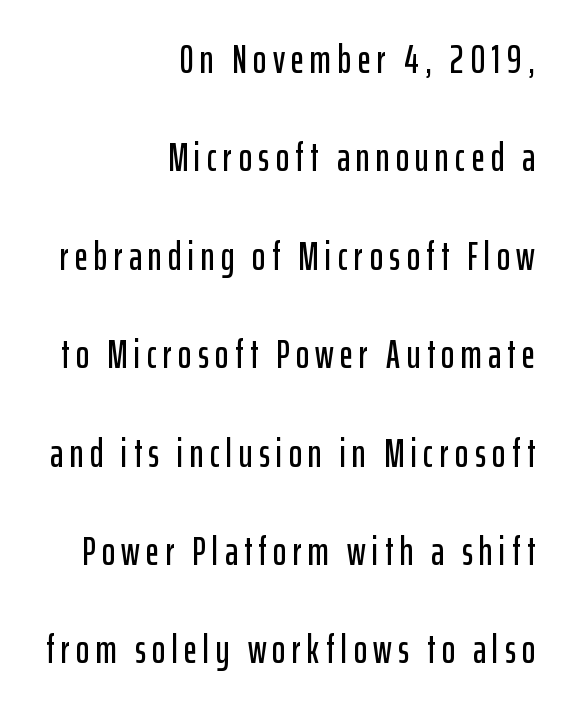
{"serif": "no", "italic": "no", "width": "condensed", "stroke_contrast": "low", "x_height": "medium", "monospaced": "no", "underline": "no", "align": "right", "line_spacing": "loose", "line_spacing_ratio": 2.46, "glyph_px": 40}
